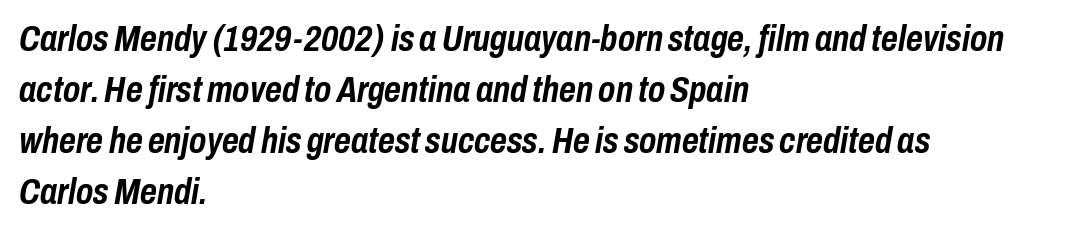
Q: Is the text bold? A: Yes.
Q: Is the text italic (slanted)? A: Yes, it leans right by about 10 degrees.
Q: Is the text underlined? A: No.
Q: How is the paragraph aligned? A: Left-aligned.
Q: Is the spacing between letters normal or unusually wide? A: Normal.
Q: Is the spacing between lines tight, normal or loose? A: Normal.
Q: Width (condensed, normal, or wide)? A: Condensed.
Q: Stroke contrast? A: Low.
Q: x-height? A: Medium.
Q: Monospaced? A: No.
